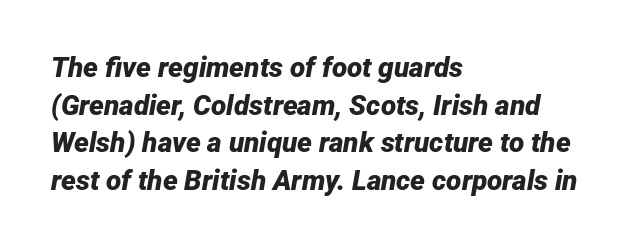
The image shows 28 px bold type, italic (leaning right); set left-aligned, normal line spacing (1.34x), normal letter spacing, not underlined; low stroke contrast and a medium x-height.
